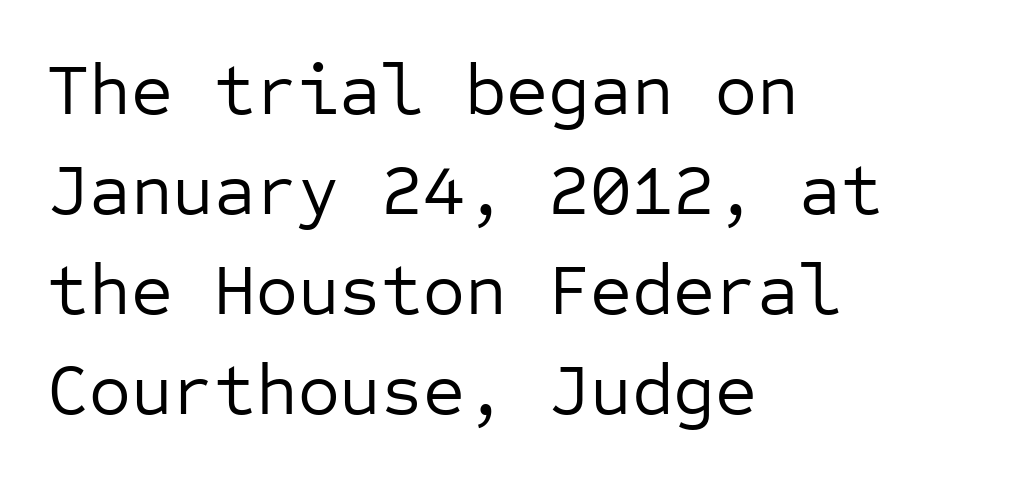
{"serif": "no", "italic": "no", "bold": "no", "weight": "regular", "width": "normal", "stroke_contrast": "low", "x_height": "medium", "monospaced": "yes", "underline": "no", "align": "left", "line_spacing": "normal", "line_spacing_ratio": 1.39, "letter_spacing": "normal", "letter_spacing_em": 0.0, "glyph_px": 72}
